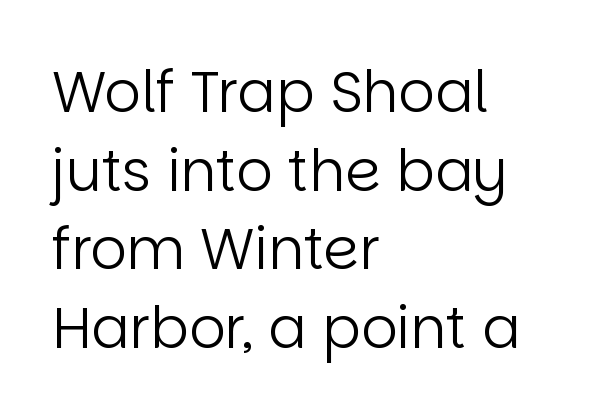
One glance says typical: line gaps are just what's usual. The type family on display is of the sans-serif kind. Decoration check: the copy has no underline. Caption: multi-line text, flush left, ragged right. The type is set solid horizontally, with unmodified tracking.
